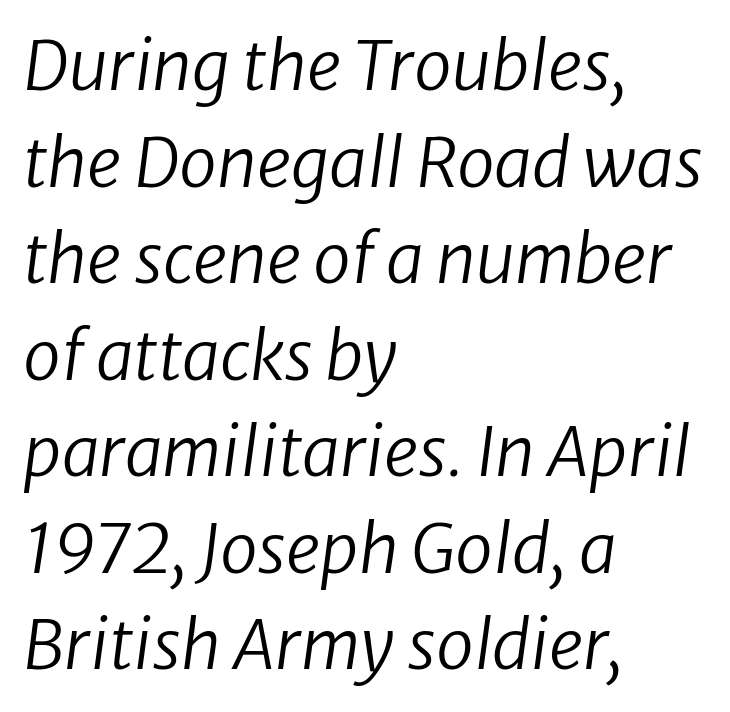
Typographically, this falls in the sans-serif category. Nobody touched the tracking dial on this one. Layout note: lines flush left. This sample has the flowing, uneven cadence of proportional lettering. Descenders hang freely into open space. The weight would be labelled regular, book, light, or lighter still.
